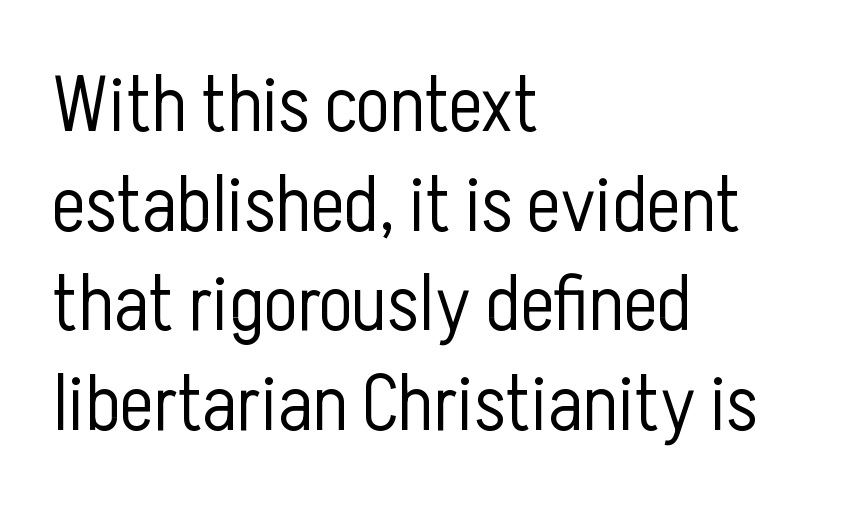
Posture: vertical. This sample uses plain, unmodified letter spacing. A typesetter would call this proportional, since set widths differ per character. Line beginnings align vertically; line endings do not.
